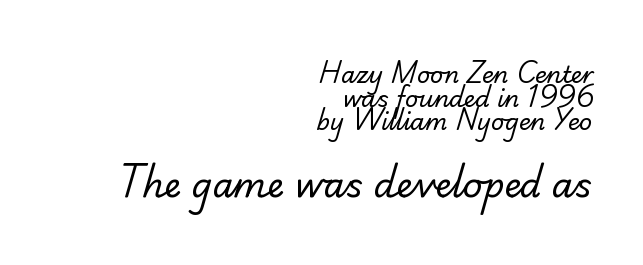
The typesetting does not lean heavy: it is not bold. These lines are rendered in a variable-pitch font. The lower block of text is set noticeably larger than the block above it. Short note: letters normally spaced. Horizontally, the lines are justified to the trailing edge only. Yep, those are serifs on the letters.
